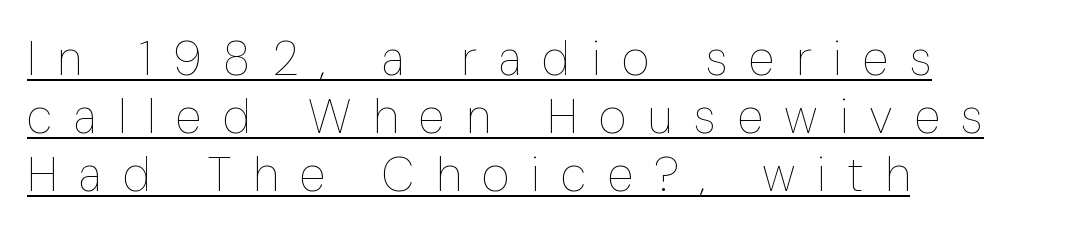
Someone cranked the tracking dial way up on this one. Letters have the restrained weight of plain body copy at most. Style check: upright. This is underlined copy, the kind a proofreader might mark for attention. The letters advance in unequal steps, a hallmark of proportional type. Visually the block forms a straight wall on the left and a jagged coastline on the right.
